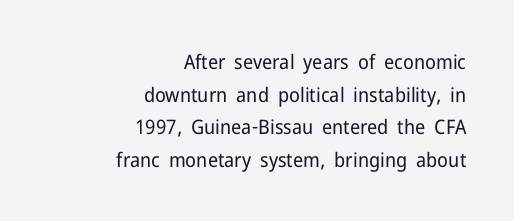
This is roman type, the default non-slanted kind. How would I describe the line gaps? Plain and ordinary. Descenders are the only things crossing below the line. No extra ink here — the face is not bold. Words appear dense and cohesive because spacing is normal. Which margin do the lines hug? The right one — the left edge is uneven.
